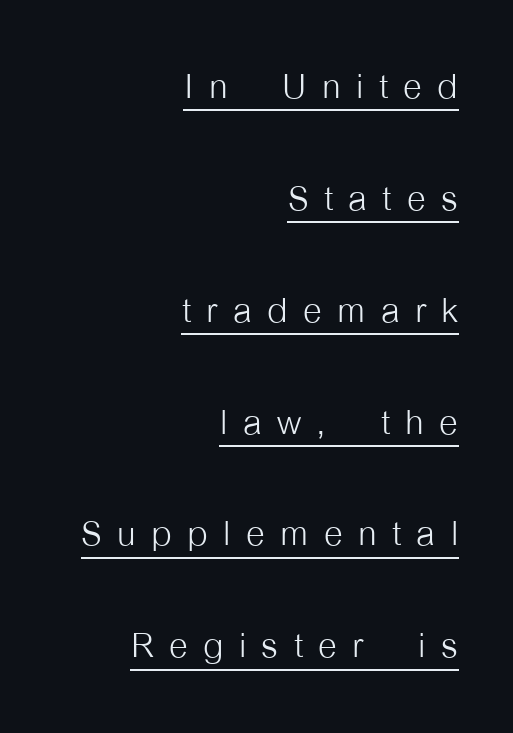
The block of text is sparse from top to bottom, with ample space between rows. Compared with undecorated copy, this sample adds a rule below the words. To sum up the face: it is a sans, with no serifs. Every character sits straight up, as roman type does.
